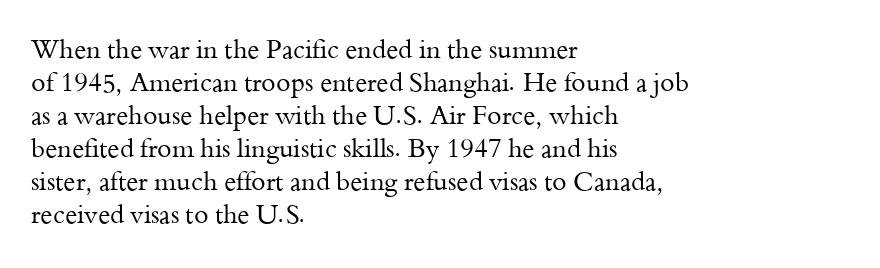
The image shows 26 px text type, upright; set left-aligned, normal line spacing (1.27x), normal letter spacing, not underlined.
